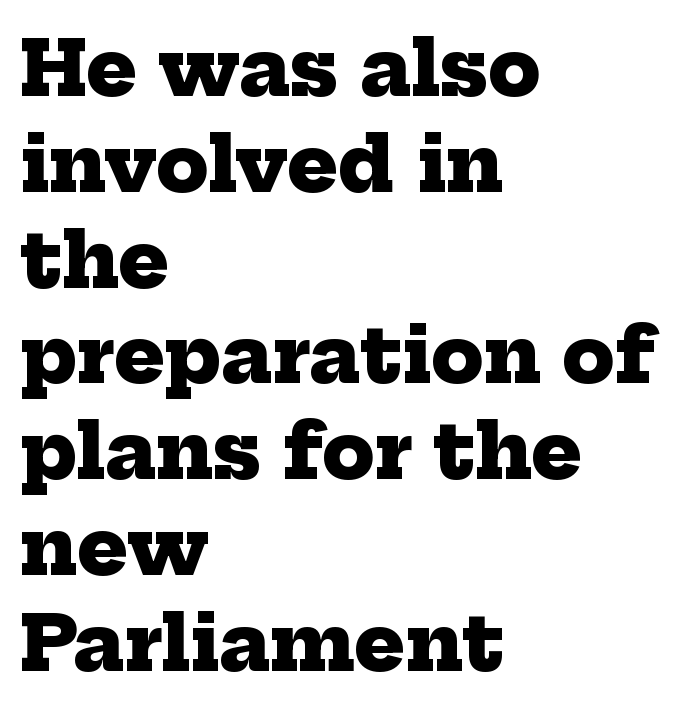
{"serif": "yes", "bold": "yes", "weight": "heavy", "width": "normal", "stroke_contrast": "low", "x_height": "medium", "monospaced": "no", "underline": "no", "align": "left", "line_spacing": "normal", "line_spacing_ratio": 1.26, "letter_spacing": "normal", "letter_spacing_em": 0.0, "glyph_px": 76}
